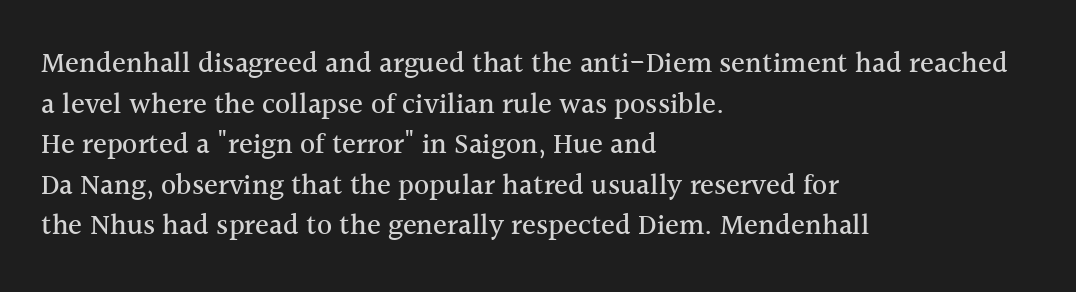
{"serif": "yes", "italic": "no", "width": "normal", "x_height": "medium", "monospaced": "no", "underline": "no", "align": "left", "line_spacing": "normal", "line_spacing_ratio": 1.4, "letter_spacing": "normal", "letter_spacing_em": 0.0, "glyph_px": 29}
